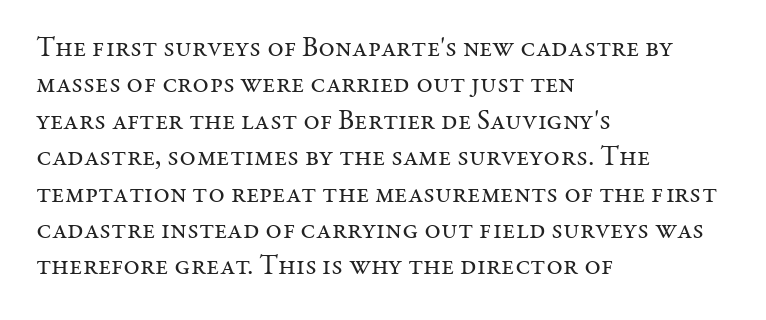
{"serif": "yes", "italic": "no", "bold": "no", "weight": "regular", "width": "normal", "stroke_contrast": "medium", "x_height": "medium", "monospaced": "no", "underline": "no", "align": "left", "line_spacing": "normal", "line_spacing_ratio": 1.3, "letter_spacing": "normal", "letter_spacing_em": 0.0, "glyph_px": 28}
